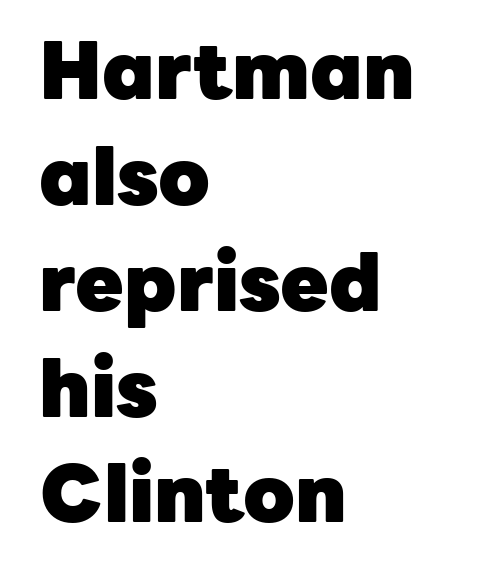
{"serif": "no", "italic": "no", "bold": "yes", "weight": "heavy", "width": "normal", "stroke_contrast": "low", "x_height": "medium", "monospaced": "no", "underline": "no", "align": "left", "line_spacing": "normal", "line_spacing_ratio": 1.34, "letter_spacing": "normal", "letter_spacing_em": 0.0, "glyph_px": 79}
